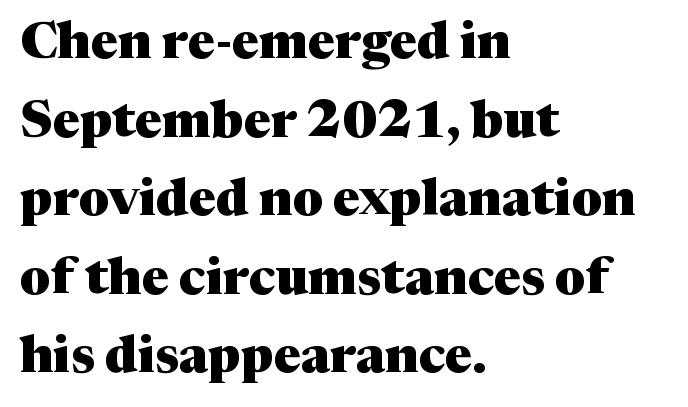
Unlike a clean sans, this face finishes its strokes with serifs. A typesetter would call this proportional, since set widths differ per character. The passage is arranged the way most books set body copy — flush left. Underline: absent.
